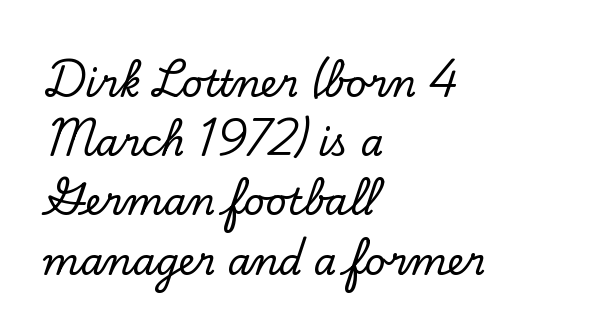
In CSS terms this would be text-align: left. Summary of vertical rhythm: regular, with standard interline spacing. Think of a printed novel: that variable character pitch is what you see here. This sample uses plain, unmodified letter spacing. Descenders hang freely into open space.
